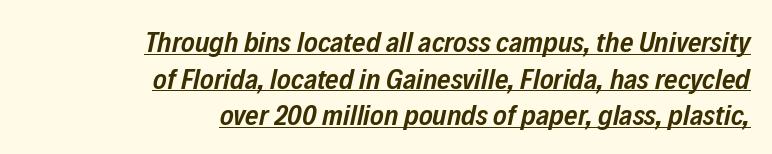
{"italic": "yes", "lean": "right", "slant_degrees": 12, "bold": "semi", "weight": "semibold", "width": "condensed", "stroke_contrast": "low", "x_height": "medium", "monospaced": "no", "underline": "yes", "align": "right", "line_spacing": "normal", "line_spacing_ratio": 1.26, "letter_spacing": "normal", "letter_spacing_em": 0.0, "glyph_px": 29}
